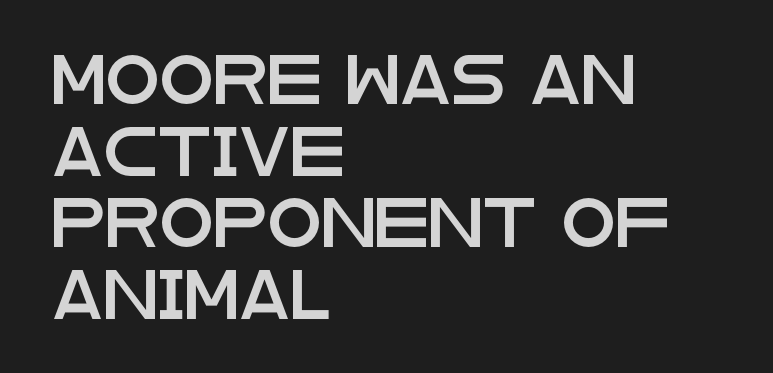
{"serif": "no", "italic": "no", "width": "wide", "stroke_contrast": "low", "x_height": "large", "monospaced": "no", "underline": "no", "align": "left", "line_spacing": "normal", "line_spacing_ratio": 1.46, "letter_spacing": "normal", "letter_spacing_em": 0.0, "glyph_px": 49}
